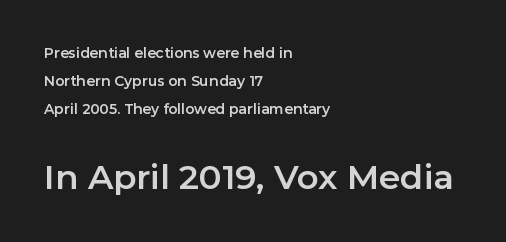
{"serif": "no", "italic": "no", "width": "normal", "stroke_contrast": "low", "x_height": "medium", "monospaced": "no", "underline": "no", "align": "left", "line_spacing": "loose", "line_spacing_ratio": 2.01, "letter_spacing": "normal", "letter_spacing_em": 0.0, "larger_block": "second", "size_ratio": 2.43, "glyph_px": 34}
